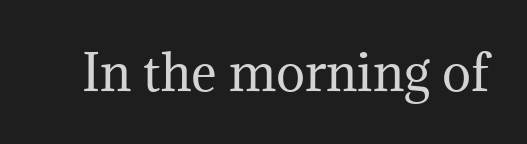
{"serif": "yes", "italic": "no", "bold": "no", "weight": "regular", "width": "normal", "stroke_contrast": "medium", "x_height": "medium", "monospaced": "no", "underline": "no", "letter_spacing": "normal", "letter_spacing_em": 0.0, "glyph_px": 49}
